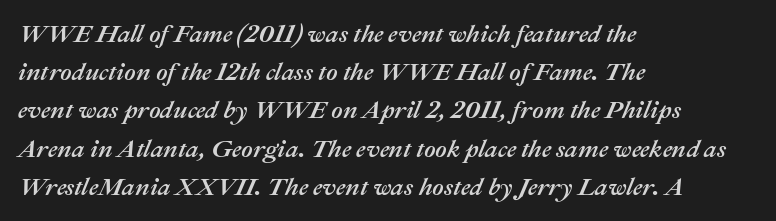
{"italic": "yes", "lean": "right", "slant_degrees": 22, "underline": "no", "align": "left", "line_spacing": "normal", "line_spacing_ratio": 1.53, "letter_spacing": "normal", "letter_spacing_em": 0.0, "glyph_px": 25}
